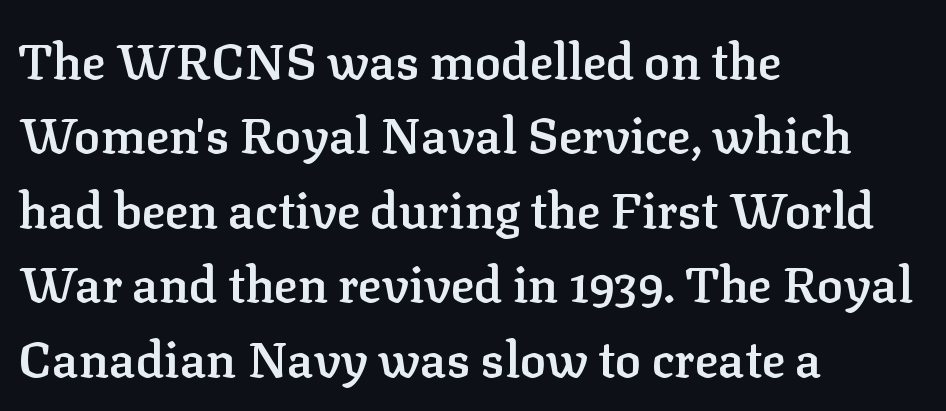
{"serif": "yes", "italic": "no", "bold": "semi", "weight": "semibold", "width": "normal", "stroke_contrast": "low", "x_height": "medium", "monospaced": "no", "underline": "no", "align": "left", "line_spacing": "normal", "line_spacing_ratio": 1.52, "letter_spacing": "normal", "letter_spacing_em": 0.0, "glyph_px": 49}
